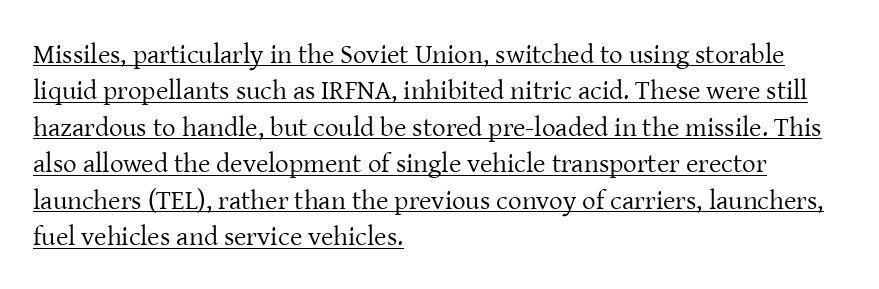
{"italic": "no", "bold": "no", "underline": "yes", "align": "left", "line_spacing": "normal", "line_spacing_ratio": 1.35, "letter_spacing": "normal", "letter_spacing_em": 0.0, "glyph_px": 27}
